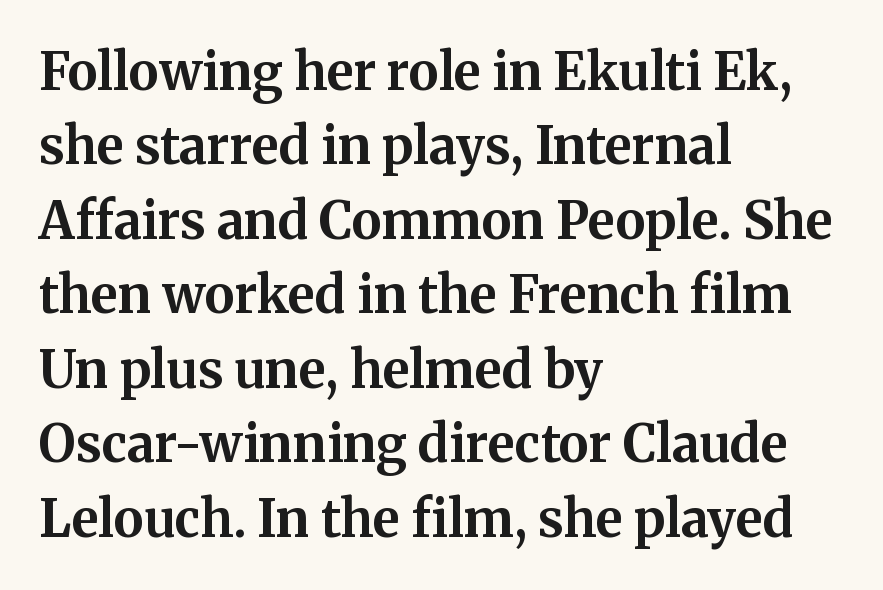
What's the leading like? Ordinary, nothing unusual. Honestly, there is no underline to notice here at all. The strokes are fattened all the way to bold. The passage shown is typed in a proportional face where columns would drift. The line texture is even and compact thanks to regular tracking. The lines in this sample share a left origin and differ only in where they stop.
